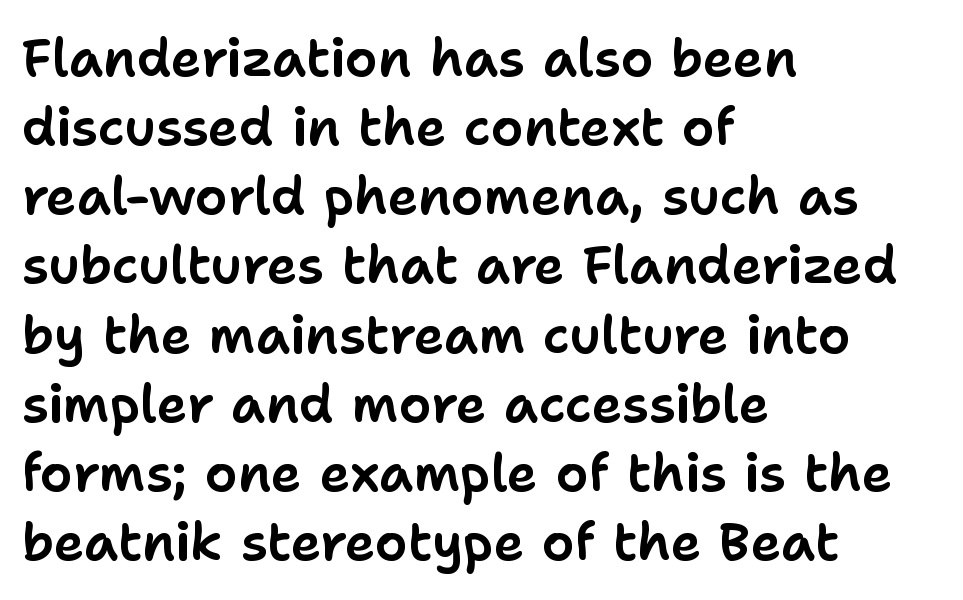
The rendering uses a moderate line-height, typical for paragraphs. Examine the stroke ends and you'll find no serifs. The lines in this sample share a left origin and differ only in where they stop. In terms of posture, this sample is upright. Here the designer chose a conventional face with non-uniform glyph widths.
